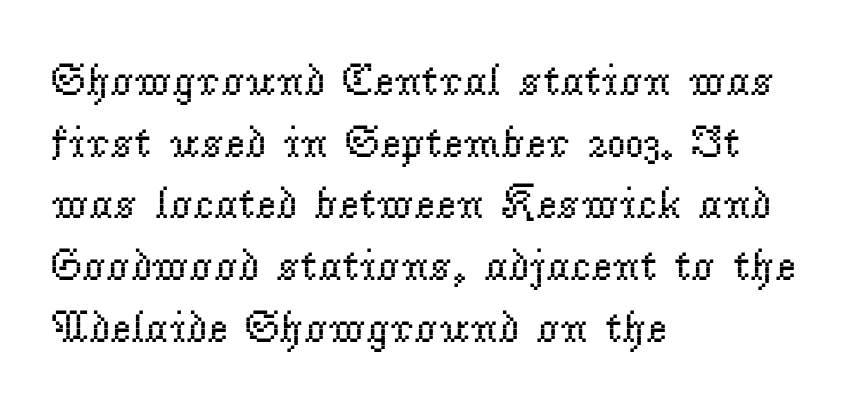
Every row of glyphs begins at an identical x-position on the left. No italicization has been applied; the sample stays upright. Honestly, the letter spacing is just normal — you wouldn't notice it. Think of a printed novel: that variable character pitch is what you see here. Stems here are at most as thick as an everyday book face. Normally led — the rows are evenly, conventionally spaced.
